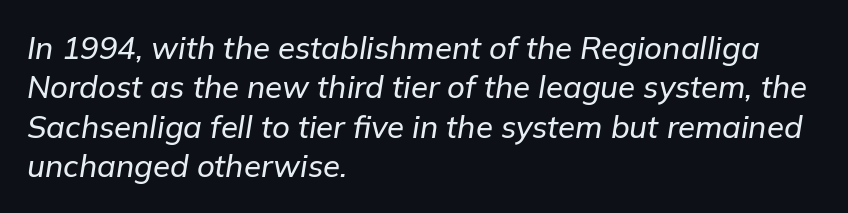
Q: Is the text italic (slanted)? A: Yes, it leans right by about 9 degrees.
Q: Is the text underlined? A: No.
Q: How is the paragraph aligned? A: Left-aligned.
Q: Is the spacing between letters normal or unusually wide? A: Normal.
Q: Is the spacing between lines tight, normal or loose? A: Normal.
Q: Width (condensed, normal, or wide)? A: Normal.
Q: Stroke contrast? A: Low.
Q: x-height? A: Medium.
Q: Monospaced? A: No.
